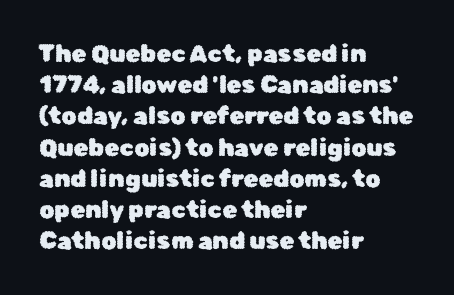
Does the copy run flush right? No — it runs flush left. The font's upright variant was chosen for this text. Descender tails drop into unmarked territory. Reading down the column, the eye jumps a familiar distance to each next line.
